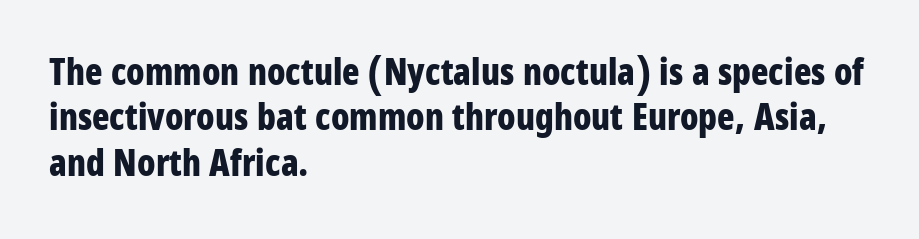
A typesetter would call this proportional, since set widths differ per character. The passage shown is not underscored anywhere. Does the type have serifs? No, each stem ends abruptly. Does the weight exceed regular? Yes, all the way to bold. This rendering leaves character spacing at its baseline value.
